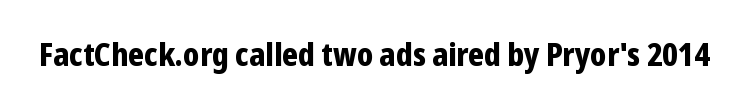
A sans-serif font was chosen for this passage. Check the space under the baseline: it is left empty. A dark, heavy texture on the line: the type is bold. Inter-character spacing is left at the font's built-in metrics. Ascenders rise straight up at ninety degrees. The face used here is proportionally spaced, like ordinary book or web type.
